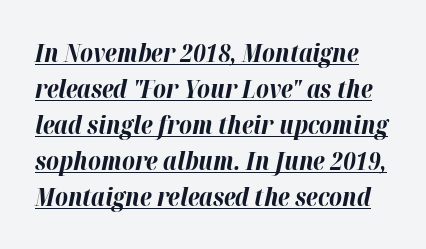
Q: Is the text bold? A: Yes.
Q: Is the text italic (slanted)? A: Yes, it leans right by about 12 degrees.
Q: Is the text underlined? A: Yes.
Q: Is the spacing between letters normal or unusually wide? A: Normal.
Q: Is the spacing between lines tight, normal or loose? A: Normal.
